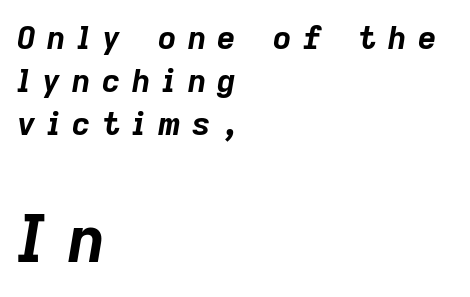
The image shows 65 px bold type, italic (leaning right); set left-aligned, normal line spacing (1.34x), unusually wide letter spacing (+0.36 em), not underlined; the second (bottom) block is 2.03x larger; low stroke contrast and a medium x-height.
